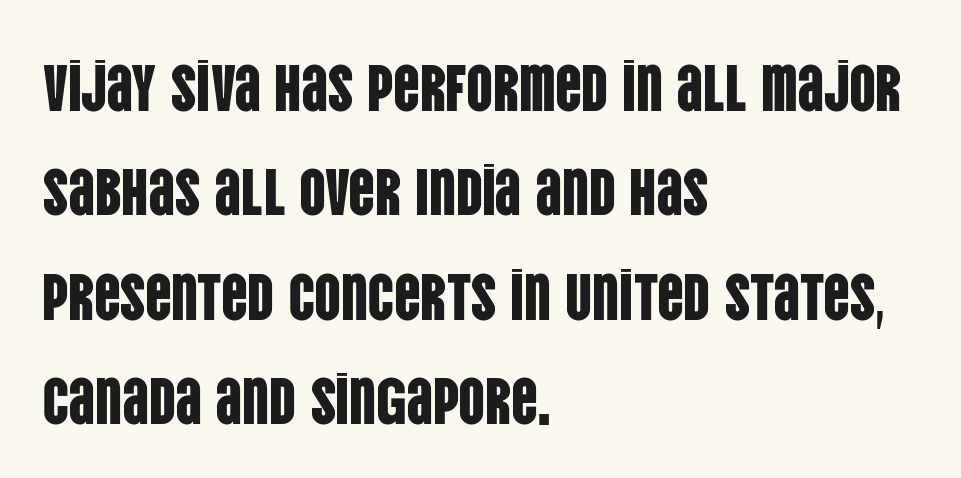
The image shows 66 px condensed sans-serif type, upright; set left-aligned, normal line spacing (1.58x), normal letter spacing, not underlined; low stroke contrast and a large x-height.
